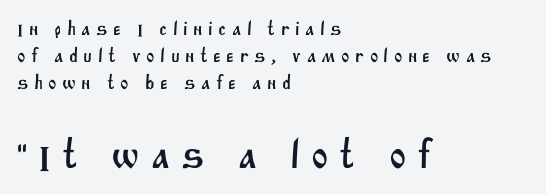
Q: Is the typeface a serif or a sans-serif typeface? A: Sans-serif.
Q: Is the text underlined? A: No.
Q: How is the paragraph aligned? A: Left-aligned.
Q: Is the spacing between letters normal or unusually wide? A: Unusually wide.
Q: Is the spacing between lines tight, normal or loose? A: Normal.
Q: Which block of text is set in a larger size, the first (top) or the second (bottom)? A: The second (bottom) one.
Q: Width (condensed, normal, or wide)? A: Normal.
Q: Stroke contrast? A: Medium.
Q: x-height? A: Large.
Q: Monospaced? A: No.
